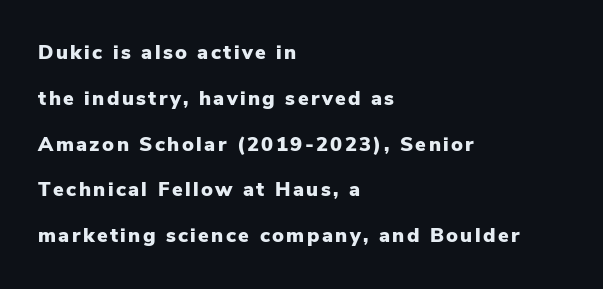
Leftover space on each line is placed entirely after the last word. You could fit nearly another row in the gap between these rows. Ascenders rise straight up at ninety degrees. Plain, unruled lines of type. Notice how thick the strokes are: this is what a full bold looks like.
